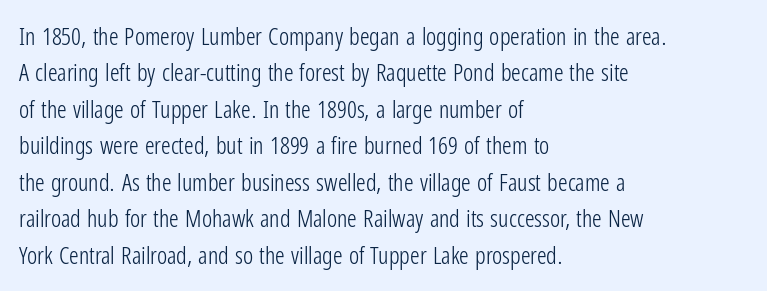
The foot of each line stays bare and open. These lines stack with their left ends in a neat column. Italic: no, the glyphs are upright roman. These lines sit exactly where default settings would place them.
